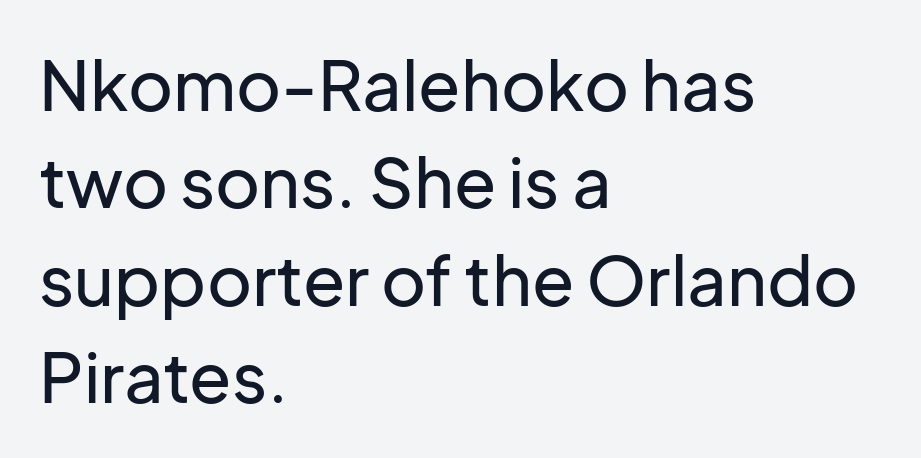
{"serif": "no", "italic": "no", "width": "normal", "stroke_contrast": "low", "x_height": "medium", "monospaced": "no", "underline": "no", "align": "left", "line_spacing": "normal", "line_spacing_ratio": 1.41, "letter_spacing": "normal", "letter_spacing_em": 0.0, "glyph_px": 69}
